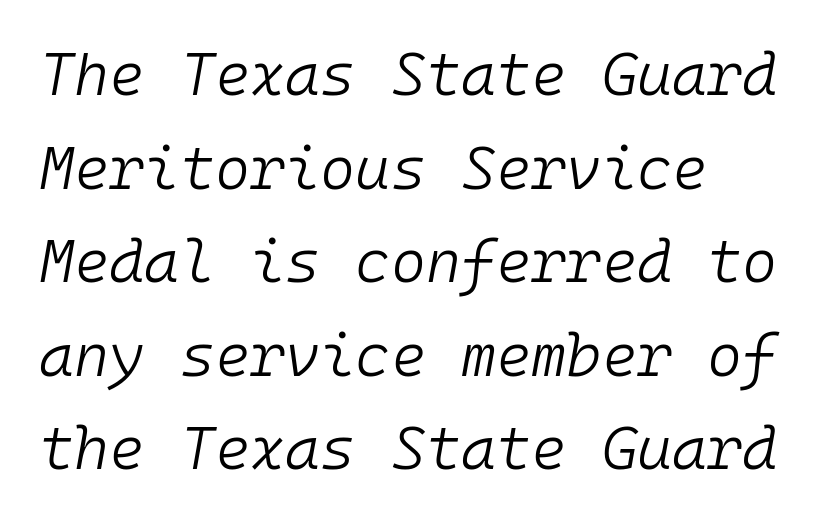
The image shows 60 px light type, italic (leaning right), monospaced; set left-aligned, normal line spacing (1.56x), normal letter spacing, not underlined; low stroke contrast and a medium x-height.
